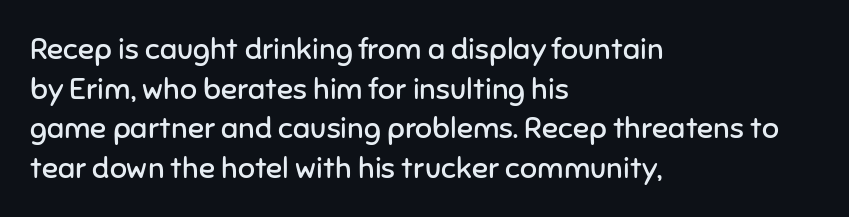
The image shows 30 px regular-weight sans-serif type, upright; set left-aligned, normal line spacing (1.32x), normal letter spacing, not underlined; low stroke contrast and a medium x-height.
